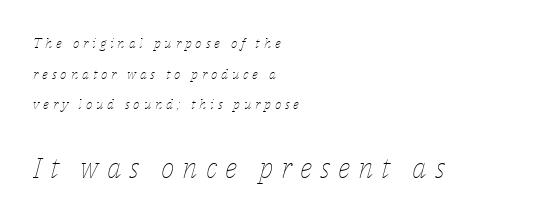
The image shows 29 px thin type, italic (leaning right); set left-aligned, loose line spacing (2.18x), unusually wide letter spacing (+0.27 em), not underlined; the second (bottom) block is 2.07x larger; low stroke contrast and a medium x-height.
